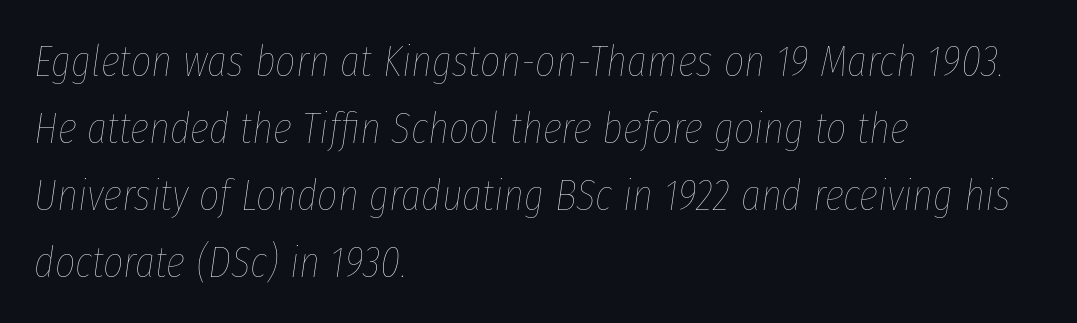
{"italic": "yes", "lean": "right", "slant_degrees": 8, "bold": "no", "weight": "thin", "width": "condensed", "stroke_contrast": "low", "x_height": "medium", "monospaced": "no", "underline": "no", "align": "left", "line_spacing": "normal", "line_spacing_ratio": 1.52, "letter_spacing": "normal", "letter_spacing_em": 0.0, "glyph_px": 44}
